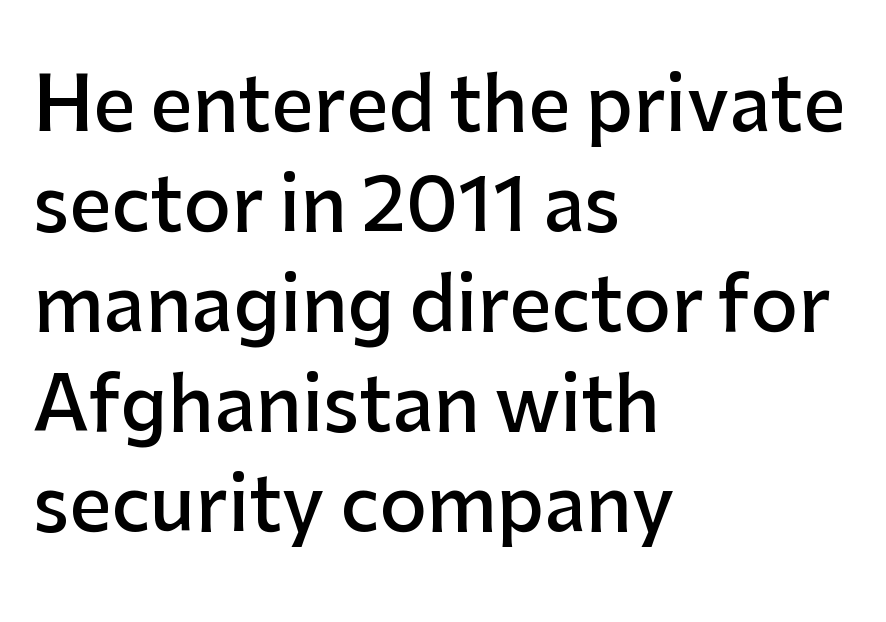
Q: Is the text bold? A: Semi-bold.
Q: Is the text italic (slanted)? A: No, it is upright.
Q: Is the typeface a serif or a sans-serif typeface? A: Sans-serif.
Q: Is the text underlined? A: No.
Q: How is the paragraph aligned? A: Left-aligned.
Q: Is the spacing between letters normal or unusually wide? A: Normal.
Q: Is the spacing between lines tight, normal or loose? A: Normal.
Q: Width (condensed, normal, or wide)? A: Normal.
Q: Stroke contrast? A: Low.
Q: x-height? A: Medium.
Q: Monospaced? A: No.
